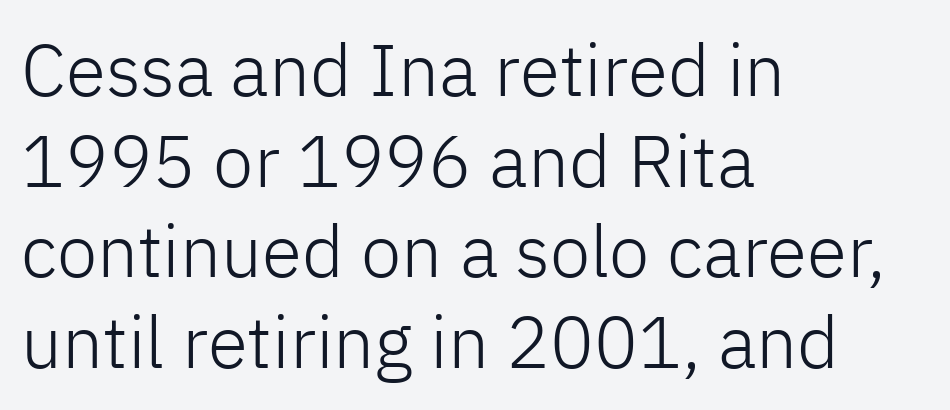
Q: Is the text bold? A: No.
Q: Is the text italic (slanted)? A: No, it is upright.
Q: Is the typeface a serif or a sans-serif typeface? A: Sans-serif.
Q: Is the text underlined? A: No.
Q: How is the paragraph aligned? A: Left-aligned.
Q: Is the spacing between letters normal or unusually wide? A: Normal.
Q: Width (condensed, normal, or wide)? A: Normal.
Q: Stroke contrast? A: Low.
Q: x-height? A: Medium.
Q: Monospaced? A: No.
